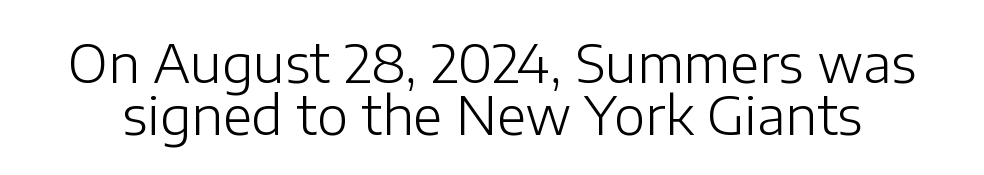
The image shows 53 px light sans-serif type, upright; set tight line spacing (0.98x), normal letter spacing, not underlined; low stroke contrast and a medium x-height.
